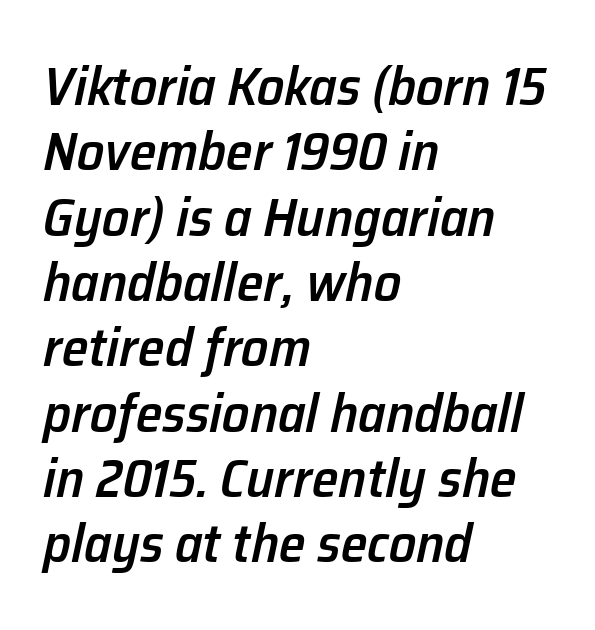
The font's italic variant was chosen for this text. Is this a fixed-width face? No — the glyphs have proportional, varying widths. No extra tracking has been applied to these lines. In CSS terms this would be text-align: left. Notice the strokes are somewhat thickened but not fully heavy: this is a semibold.
